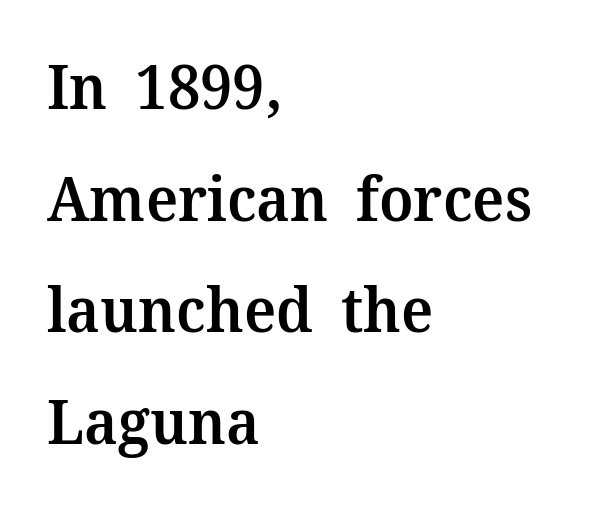
Q: Is the text bold? A: Semi-bold.
Q: Is the text italic (slanted)? A: No, it is upright.
Q: Is the typeface a serif or a sans-serif typeface? A: Serif.
Q: Is the text underlined? A: No.
Q: How is the paragraph aligned? A: Left-aligned.
Q: Is the spacing between letters normal or unusually wide? A: Normal.
Q: Width (condensed, normal, or wide)? A: Normal.
Q: Stroke contrast? A: Medium.
Q: x-height? A: Medium.
Q: Monospaced? A: No.
